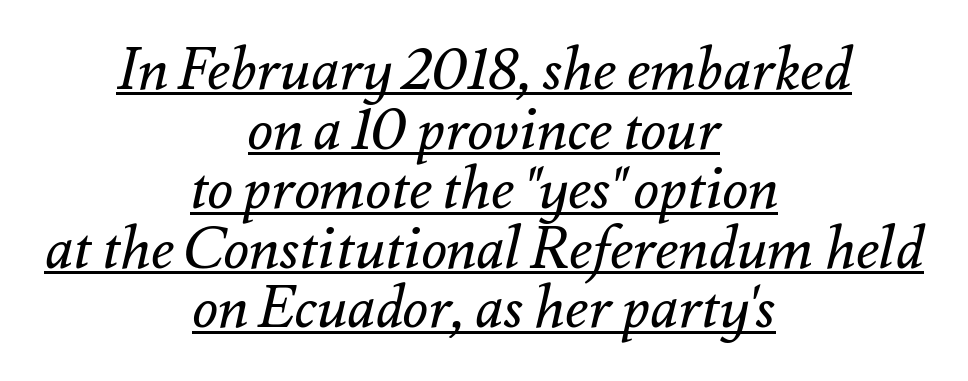
Q: Is the text bold? A: No.
Q: Is the text italic (slanted)? A: Yes, it leans right by about 12 degrees.
Q: Is the text underlined? A: Yes.
Q: How is the paragraph aligned? A: Centered.
Q: Is the spacing between letters normal or unusually wide? A: Normal.
Q: Is the spacing between lines tight, normal or loose? A: Tight.
Q: Width (condensed, normal, or wide)? A: Normal.
Q: Stroke contrast? A: Medium.
Q: x-height? A: Small.
Q: Monospaced? A: No.
